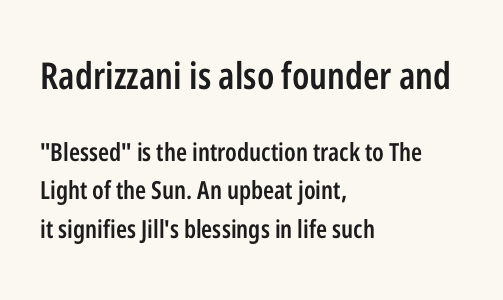
These lines are set flush left with a ragged right edge. Descenders are the only things crossing below the line. A roman cut, with each character standing at attention. Looks like regular typesetting: each glyph gets only the width it needs. No feet cap the strokes, marking this as sans-serif type.
